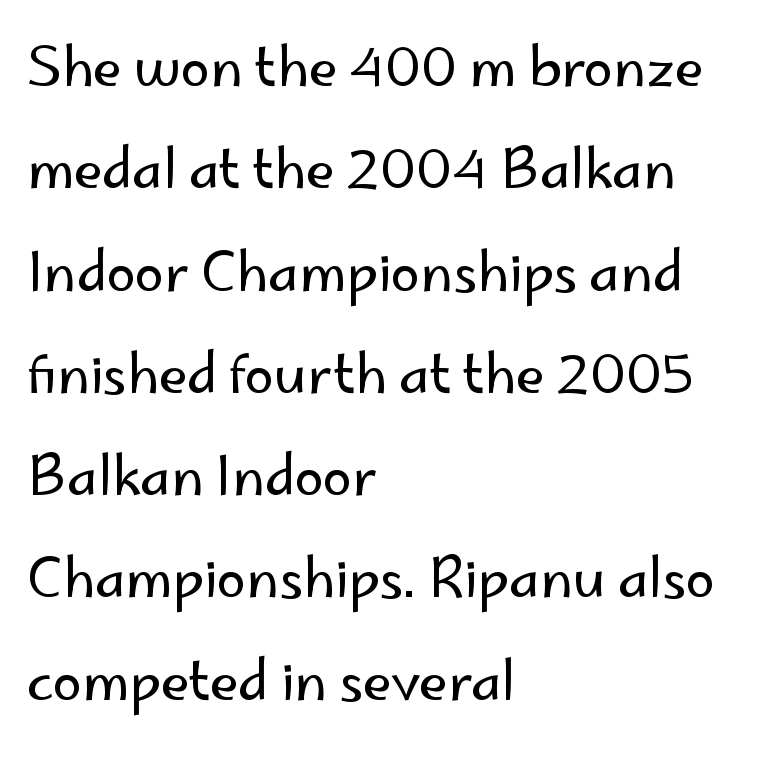
The paragraph shown leans on its left margin. Is this a fixed-width face? No — the glyphs have proportional, varying widths. Every character sits straight up, as roman type does. Unbolded letterforms with no extra heft. The passage shown has conventional tracking throughout. How would I describe the line gaps? Wide and relaxed.
